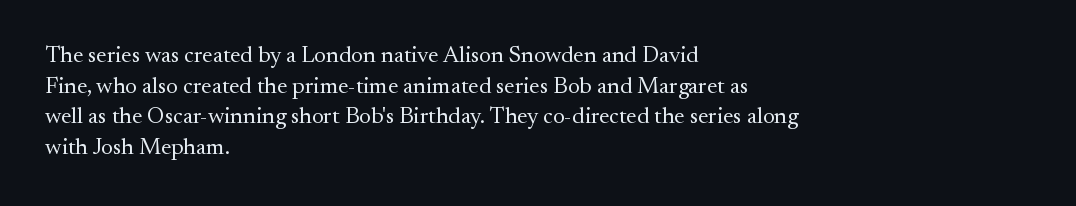
The image shows 23 px text type, upright; set left-aligned, normal line spacing (1.33x), normal letter spacing, not underlined.
